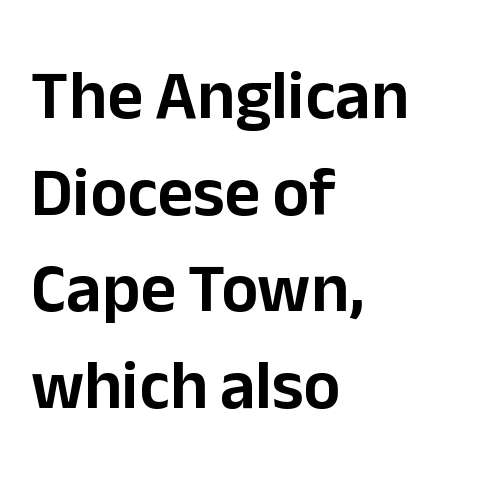
Leftover space on each line is placed entirely after the last word. This rendering features lettering with no underline. The rendering uses a moderate line-height, typical for paragraphs. The letters advance in unequal steps, a hallmark of proportional type. The typography opts for an upright posture over an oblique one. You can tell from the bare stems that sans-serif type was used.
